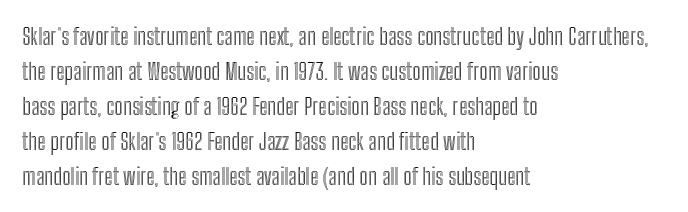
Q: Is the text italic (slanted)? A: No, it is upright.
Q: Is the text underlined? A: No.
Q: How is the paragraph aligned? A: Left-aligned.
Q: Is the spacing between letters normal or unusually wide? A: Normal.
Q: Is the spacing between lines tight, normal or loose? A: Normal.
